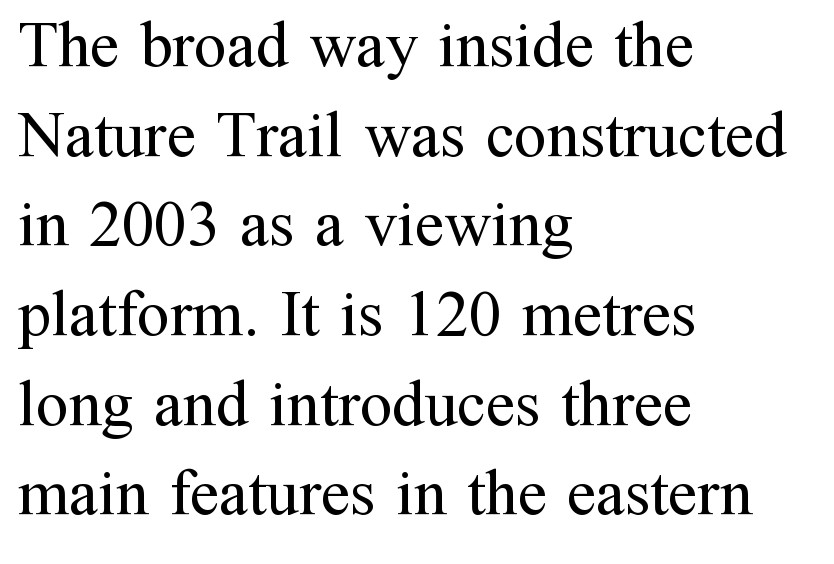
These lines are composed in type with serifs. The rendering uses natural spacing where letterforms have individual widths. Alignment: flush left. Stems and bowls with no extra thickness — not bold.
